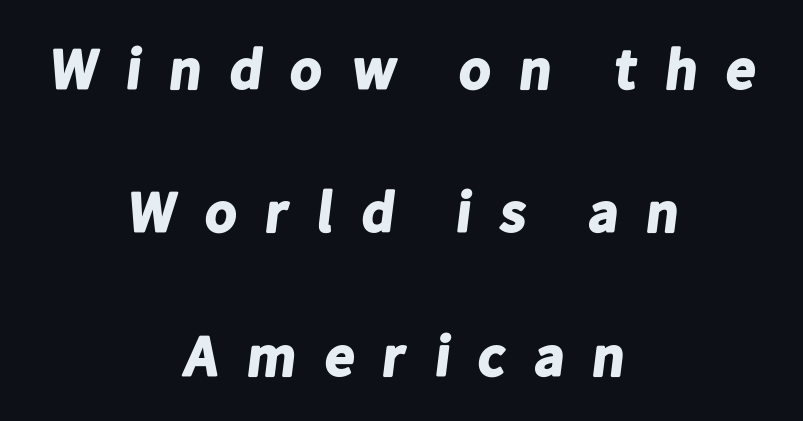
{"serif": "no", "bold": "yes", "weight": "bold", "width": "normal", "stroke_contrast": "low", "x_height": "medium", "monospaced": "no", "underline": "no", "align": "center", "line_spacing": "loose", "line_spacing_ratio": 2.47, "letter_spacing": "wide", "letter_spacing_em": 0.42, "glyph_px": 58}
